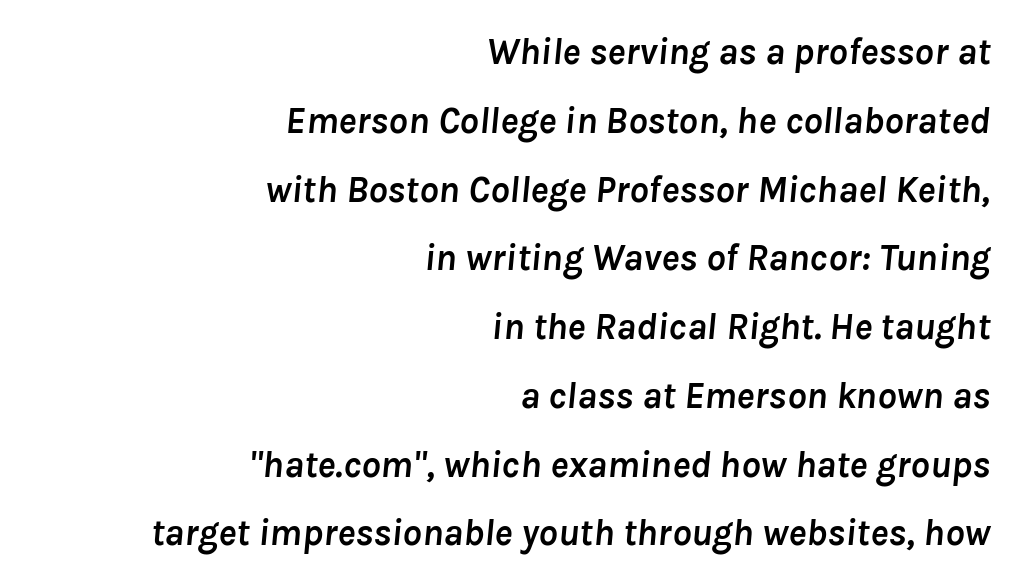
Q: Is the text bold? A: Yes.
Q: Is the text italic (slanted)? A: Yes, it leans right by about 8 degrees.
Q: Is the text underlined? A: No.
Q: How is the paragraph aligned? A: Right-aligned.
Q: Is the spacing between letters normal or unusually wide? A: Normal.
Q: Width (condensed, normal, or wide)? A: Normal.
Q: Stroke contrast? A: Low.
Q: x-height? A: Medium.
Q: Monospaced? A: No.
